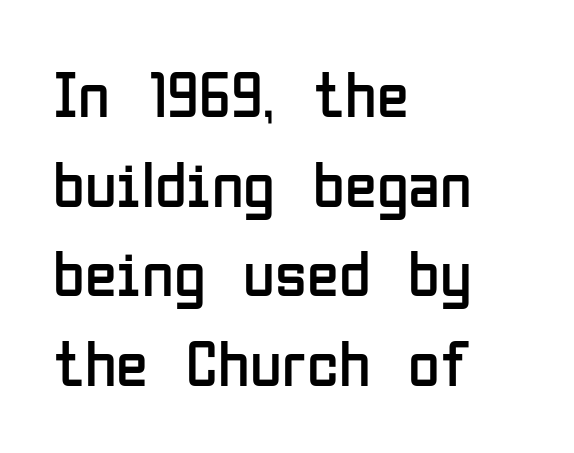
Q: Is the text bold? A: No.
Q: Is the text italic (slanted)? A: No, it is upright.
Q: Is the typeface a serif or a sans-serif typeface? A: Sans-serif.
Q: Is the text underlined? A: No.
Q: How is the paragraph aligned? A: Left-aligned.
Q: Is the spacing between letters normal or unusually wide? A: Normal.
Q: Is the spacing between lines tight, normal or loose? A: Normal.
Q: Width (condensed, normal, or wide)? A: Condensed.
Q: Stroke contrast? A: Low.
Q: x-height? A: Medium.
Q: Monospaced? A: No.
